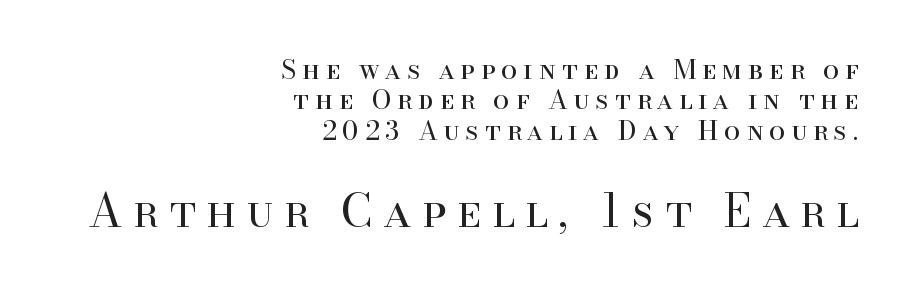
Q: Is the text bold? A: No.
Q: Is the text italic (slanted)? A: No, it is upright.
Q: Is the typeface a serif or a sans-serif typeface? A: Serif.
Q: Is the text underlined? A: No.
Q: How is the paragraph aligned? A: Right-aligned.
Q: Is the spacing between letters normal or unusually wide? A: Unusually wide.
Q: Which block of text is set in a larger size, the first (top) or the second (bottom)? A: The second (bottom) one.
Q: Width (condensed, normal, or wide)? A: Normal.
Q: Stroke contrast? A: High.
Q: x-height? A: Small.
Q: Monospaced? A: No.
